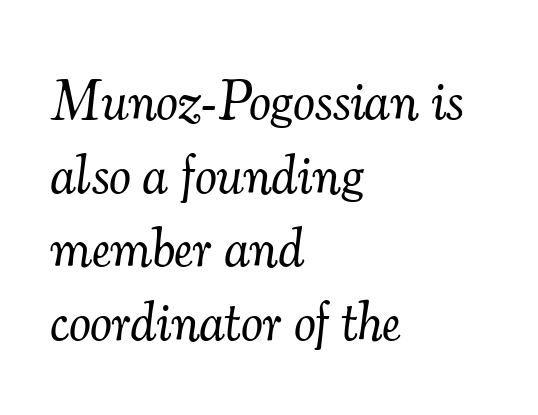
The typesetter chose a ragged-right arrangement here. Type style note: has serifs. Anything drawn beneath the words? Only blank space. No chunkiness to these letters — they're not bold. This sample uses plain, unmodified letter spacing.
